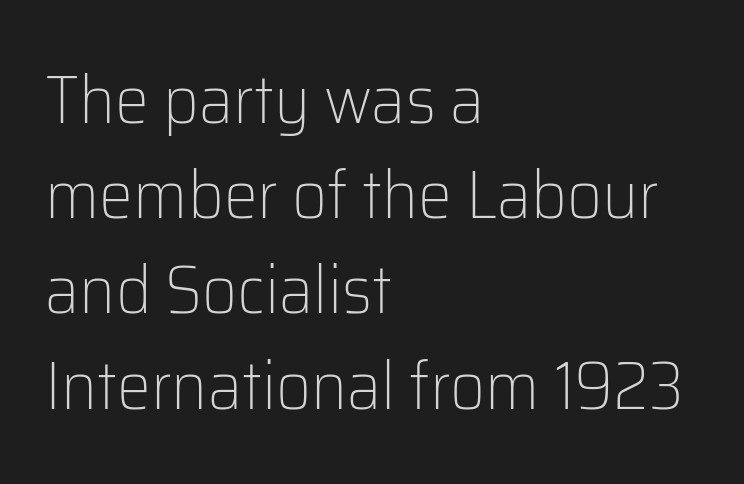
{"serif": "no", "italic": "no", "bold": "no", "weight": "light", "width": "normal", "stroke_contrast": "low", "x_height": "medium", "monospaced": "no", "underline": "no", "align": "left", "line_spacing": "normal", "line_spacing_ratio": 1.4, "letter_spacing": "normal", "letter_spacing_em": 0.0, "glyph_px": 68}
